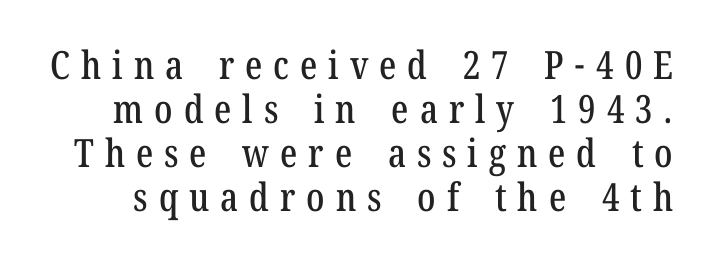
Q: Is the text italic (slanted)? A: No, it is upright.
Q: Is the typeface a serif or a sans-serif typeface? A: Serif.
Q: Is the text underlined? A: No.
Q: Is the spacing between letters normal or unusually wide? A: Unusually wide.
Q: Is the spacing between lines tight, normal or loose? A: Tight.
Q: Width (condensed, normal, or wide)? A: Condensed.
Q: Stroke contrast? A: Low.
Q: x-height? A: Medium.
Q: Monospaced? A: No.
